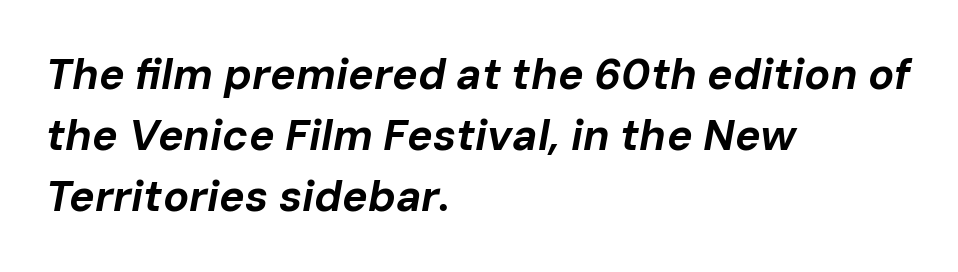
The image shows 43 px bold type, italic (leaning right); set left-aligned, normal line spacing (1.42x), normal letter spacing, not underlined; low stroke contrast and a medium x-height.
